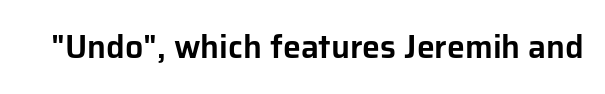
Rendered with straight, roman letterforms. You could not count columns in this text — the font is proportionally spaced. Rule under the text: the space is simply empty. The letters carry no serifs — their stems end cleanly without finishing strokes. This sample uses plain, unmodified letter spacing.
